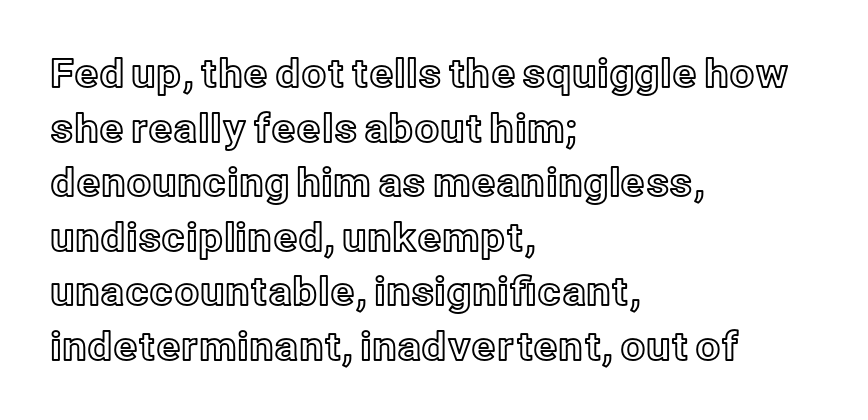
Q: Is the text italic (slanted)? A: No, it is upright.
Q: Is the text underlined? A: No.
Q: How is the paragraph aligned? A: Left-aligned.
Q: Is the spacing between letters normal or unusually wide? A: Normal.
Q: Is the spacing between lines tight, normal or loose? A: Normal.
Q: Width (condensed, normal, or wide)? A: Normal.
Q: x-height? A: Medium.
Q: Monospaced? A: No.
